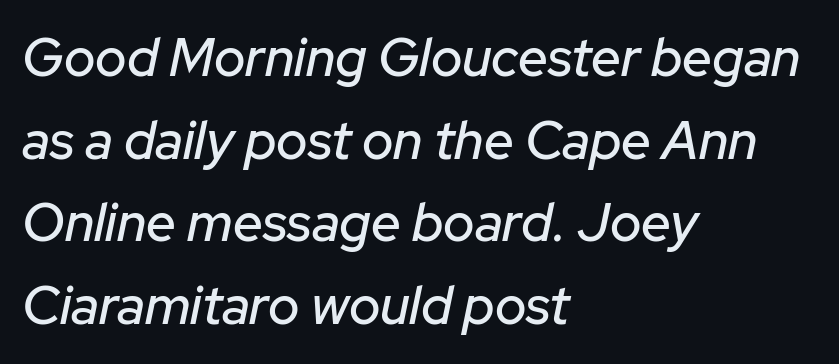
The image shows 53 px text type, italic (leaning right); set left-aligned, normal line spacing (1.56x), normal letter spacing, not underlined; low stroke contrast and a medium x-height.
